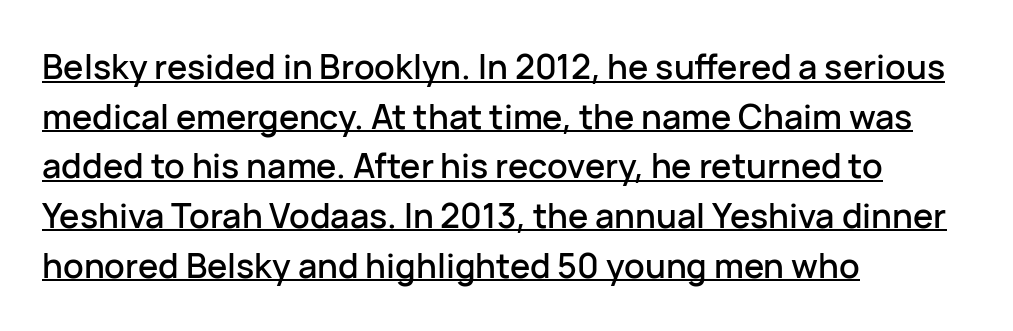
Characters follow at the spacing the type designer built in. Underline: present. How would I describe the line gaps? Plain and ordinary. No feet cap the strokes, marking this as sans-serif type. These lines were composed using upright roman letters.
